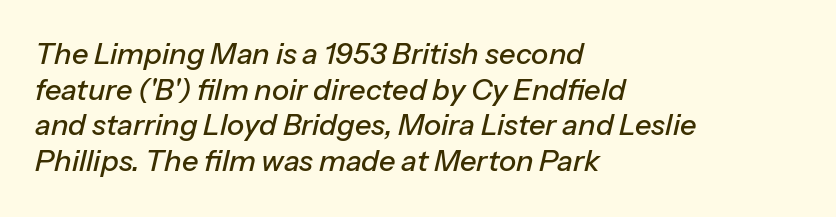
Is the type slanted? Yes — the strokes lean at a clear angle. Anything drawn beneath the words? Only blank space. Observe the ordinary spacing: letters are neighbours, not strangers. Alignment: flush left.
